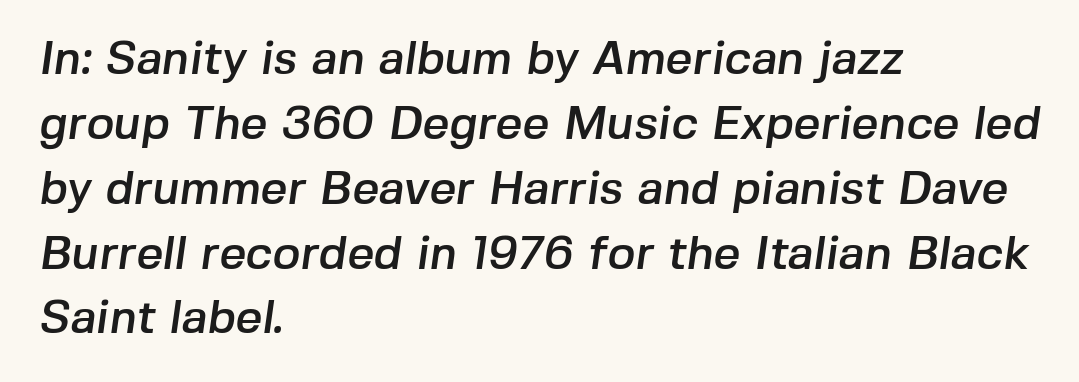
The image shows 47 px sans-serif type; set left-aligned, normal line spacing (1.38x), normal letter spacing, not underlined; low stroke contrast and a medium x-height.
